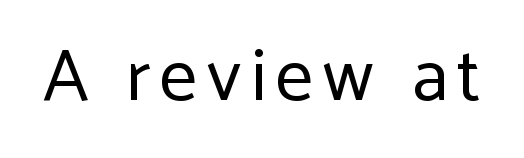
{"serif": "no", "italic": "no", "bold": "no", "weight": "regular", "width": "normal", "stroke_contrast": "low", "x_height": "medium", "monospaced": "no", "underline": "no", "glyph_px": 75}
